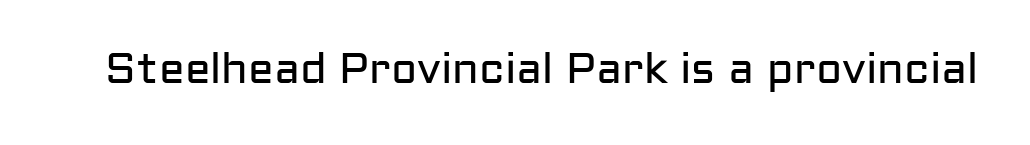
{"serif": "no", "italic": "no", "bold": "no", "weight": "regular", "width": "normal", "stroke_contrast": "low", "x_height": "medium", "monospaced": "no", "underline": "no", "letter_spacing": "normal", "letter_spacing_em": 0.0, "glyph_px": 43}
